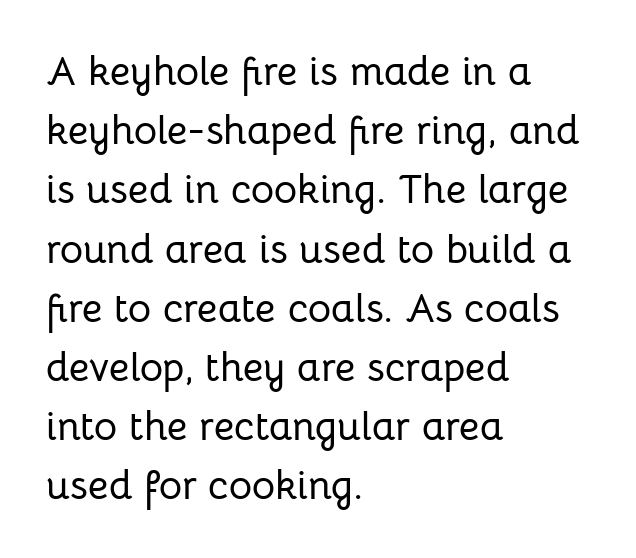
The image shows 40 px sans-serif type, upright; set left-aligned, normal line spacing (1.48x), normal letter spacing, not underlined; low stroke contrast and a medium x-height.
